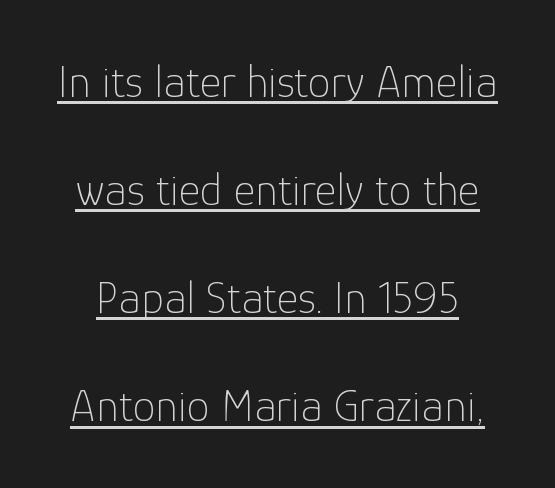
The image shows 46 px thin sans-serif type, upright; set loose line spacing (2.35x), normal letter spacing, underlined; low stroke contrast and a medium x-height.
